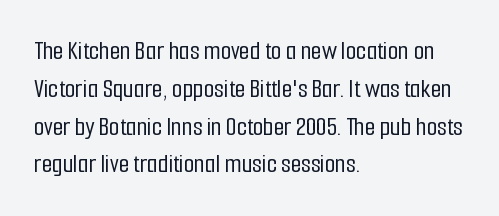
The ragged edge is on the right, which tells us the setting is flush left. Underline: absent. Does the leading feel generous? No, just average. The type is set solid horizontally, with unmodified tracking.
